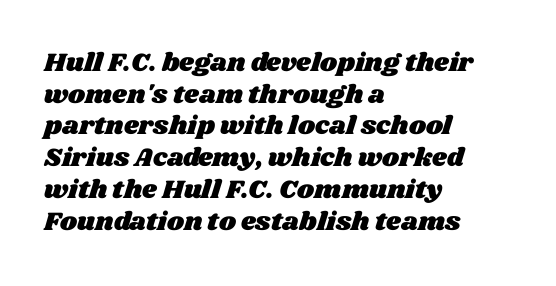
The image shows 26 px text type; set left-aligned, line spacing 1.22x, normal letter spacing, not underlined.
